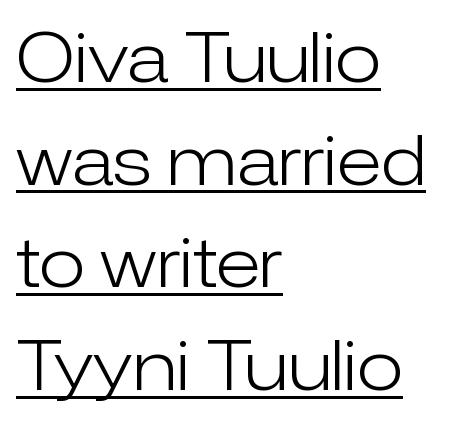
The words here are underlined. Regarding leading, the lines here are spaced in the standard way. Glyph-to-glyph distance matches everyday printed text. Varying glyph widths throughout — classic text-font behaviour.
